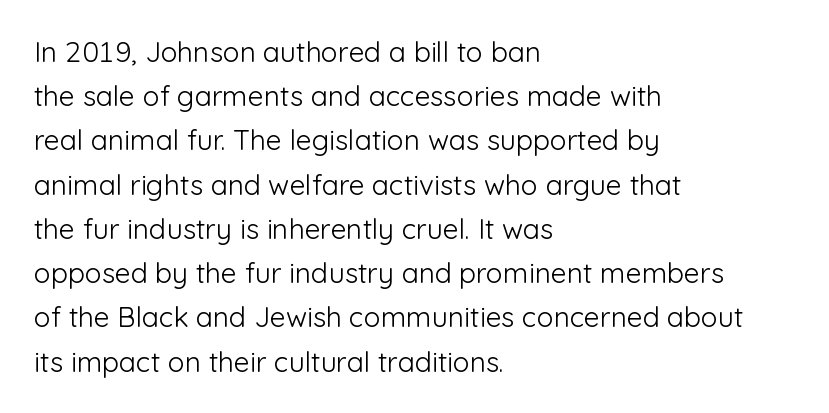
You can tell from the bare stems that sans-serif type was used. Ascenders rise straight up at ninety degrees. Underline: absent. Compared with typical body copy, the letter spacing here is the same. Vertical stems look standard width or narrower in stroke.
